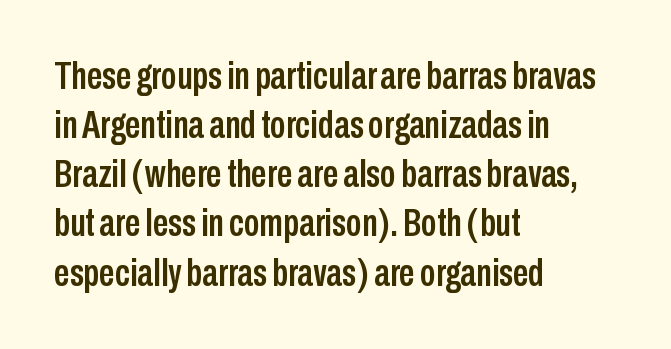
Q: Is the text italic (slanted)? A: No, it is upright.
Q: Is the typeface a serif or a sans-serif typeface? A: Sans-serif.
Q: Is the text underlined? A: No.
Q: How is the paragraph aligned? A: Left-aligned.
Q: Is the spacing between letters normal or unusually wide? A: Normal.
Q: Is the spacing between lines tight, normal or loose? A: Normal.
Q: Width (condensed, normal, or wide)? A: Condensed.
Q: Stroke contrast? A: Low.
Q: x-height? A: Medium.
Q: Monospaced? A: No.
